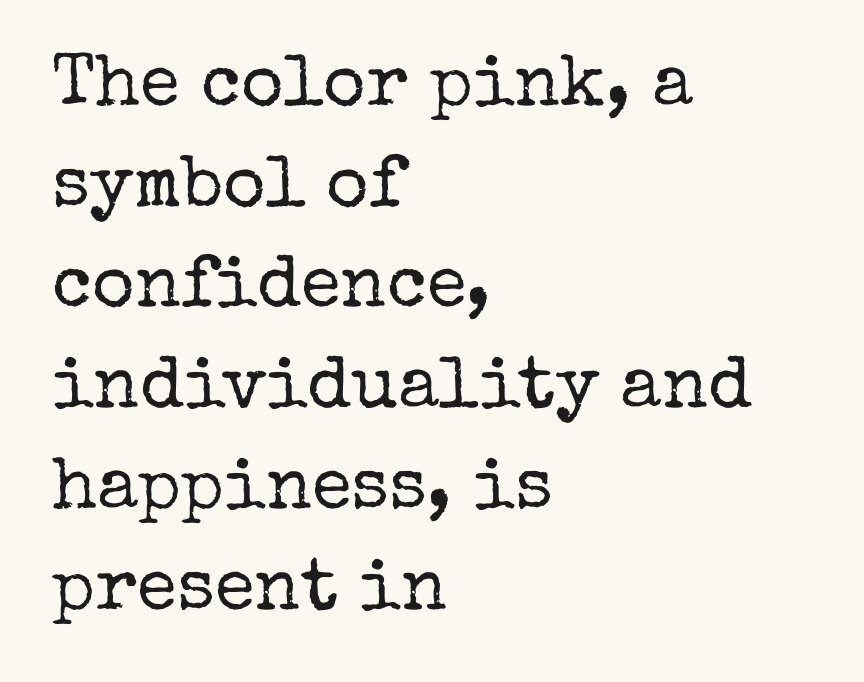
The image shows 73 px regular-weight serif type, upright; set left-aligned, normal line spacing (1.38x), normal letter spacing, not underlined; low stroke contrast and a medium x-height.
